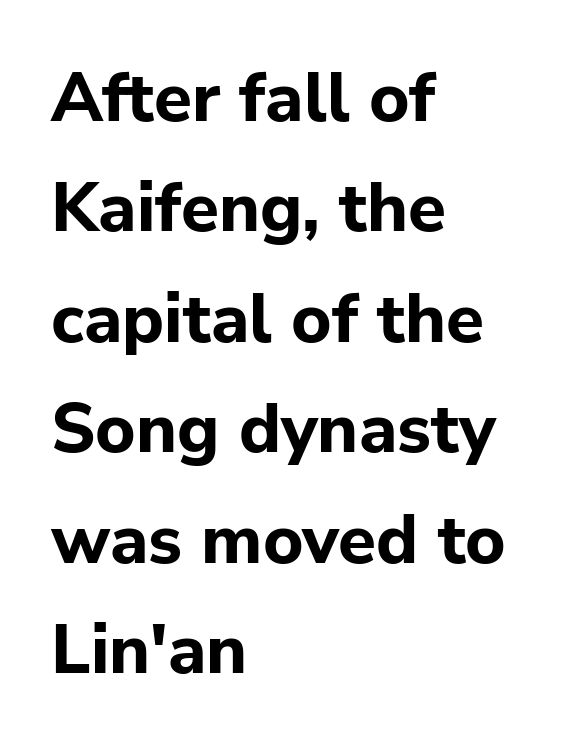
Caption: bold face, heavy strokes. Type without underlining. Which margin do the lines hug? The left one — the right edge is uneven. The passage shown has conventional tracking throughout.
